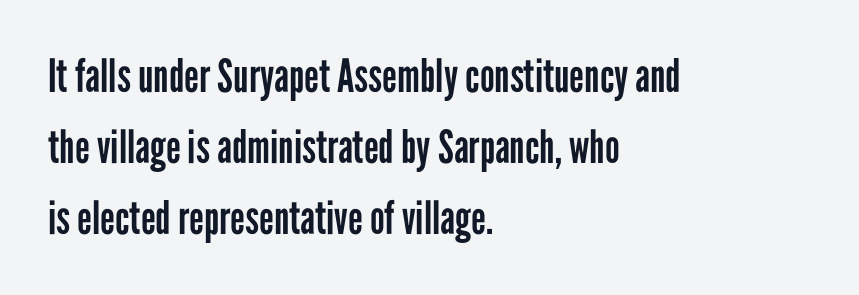
Q: Is the text bold? A: No.
Q: Is the text italic (slanted)? A: No, it is upright.
Q: Is the typeface a serif or a sans-serif typeface? A: Sans-serif.
Q: Is the text underlined? A: No.
Q: How is the paragraph aligned? A: Left-aligned.
Q: Is the spacing between letters normal or unusually wide? A: Normal.
Q: Is the spacing between lines tight, normal or loose? A: Normal.
Q: Width (condensed, normal, or wide)? A: Condensed.
Q: Stroke contrast? A: Low.
Q: x-height? A: Medium.
Q: Monospaced? A: No.
